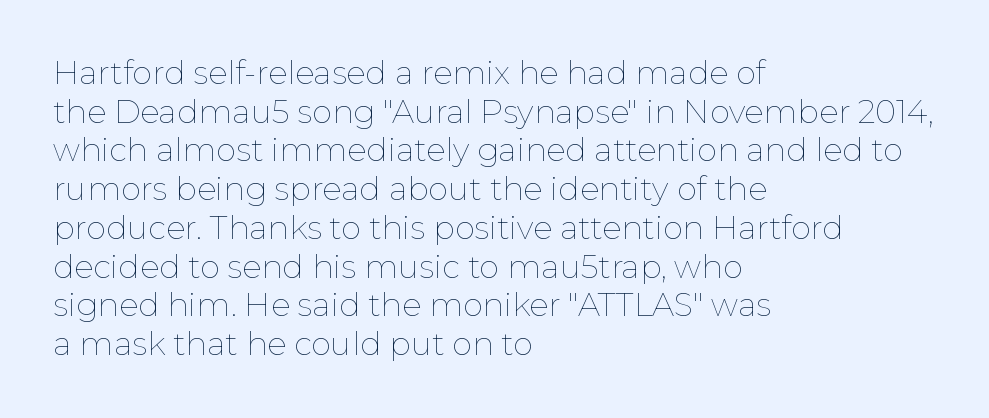
{"italic": "no", "bold": "no", "weight": "thin", "width": "normal", "stroke_contrast": "low", "x_height": "medium", "monospaced": "no", "underline": "no", "align": "left", "line_spacing_ratio": 1.21, "letter_spacing": "normal", "letter_spacing_em": 0.0, "glyph_px": 32}
